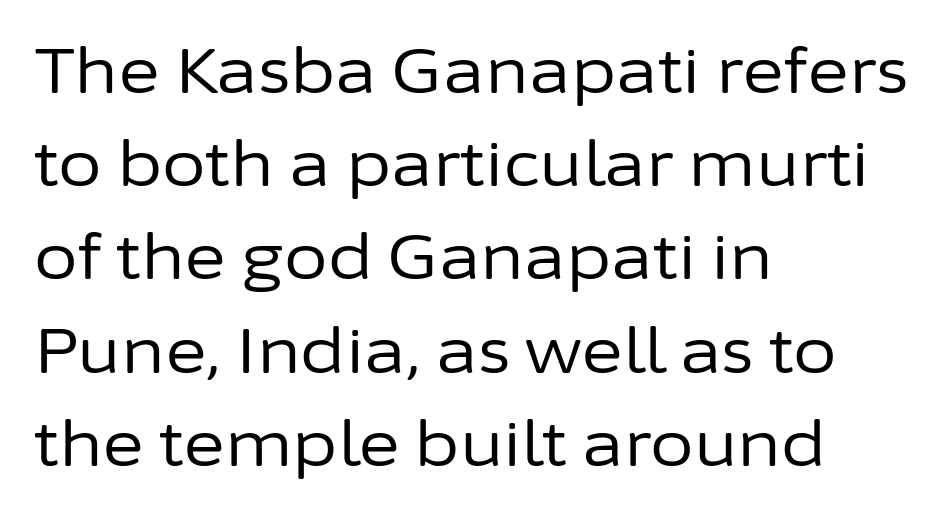
Clear beneath every line of the passage. Letter spacing: default. Short and long lines alike share a common starting point at left. Each letter's strokes conclude bluntly, with no projecting serifs.
